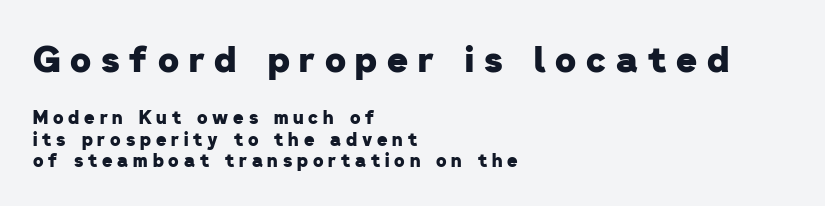
The image shows 36 px heavy sans-serif type; set left-aligned, line spacing 1.18x, unusually wide letter spacing (+0.27 em), not underlined; the first (top) block is 2.0x larger; low stroke contrast and a medium x-height.
